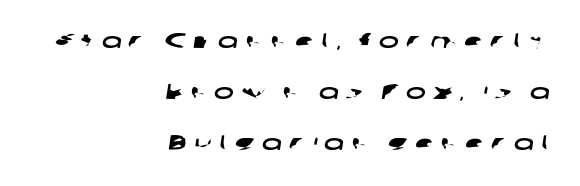
Q: Is the text underlined? A: No.
Q: How is the paragraph aligned? A: Right-aligned.
Q: Is the spacing between letters normal or unusually wide? A: Unusually wide.
Q: Is the spacing between lines tight, normal or loose? A: Loose.
